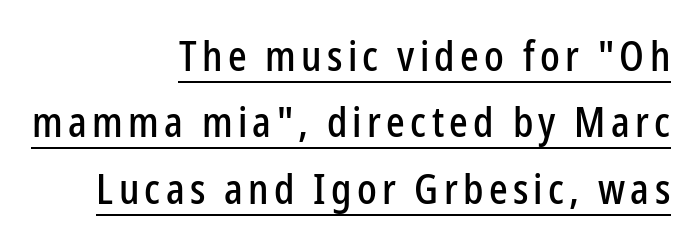
Character widths vary here, with narrow letters taking less room than wide ones. Students, observe: this is what conventionally led text looks like. In designer terms, the underline attribute is active on this setting. This rendering uses right alignment, leaving the left contour irregular. The letters carry no serifs — their stems end cleanly without finishing strokes.
